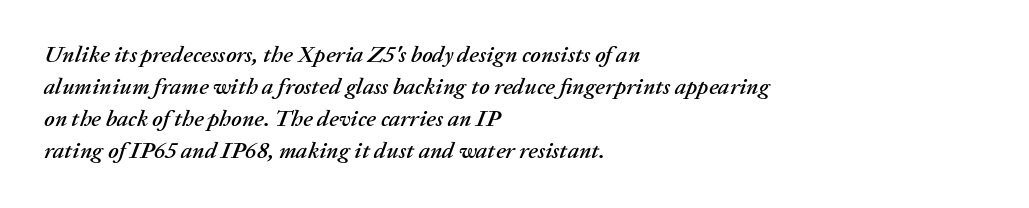
Q: Is the text italic (slanted)? A: Yes, it leans right by about 20 degrees.
Q: Is the text underlined? A: No.
Q: How is the paragraph aligned? A: Left-aligned.
Q: Is the spacing between letters normal or unusually wide? A: Normal.
Q: Is the spacing between lines tight, normal or loose? A: Normal.
